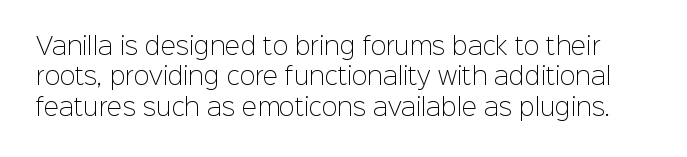
{"italic": "no", "bold": "no", "underline": "no", "line_spacing": "normal", "line_spacing_ratio": 1.32, "letter_spacing": "normal", "letter_spacing_em": 0.0, "glyph_px": 23}
